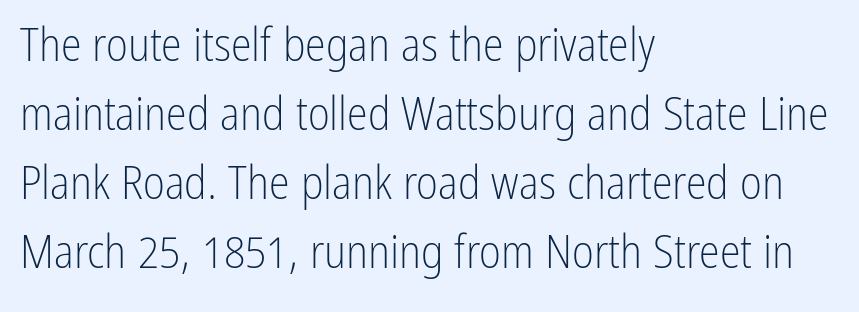
The letters advance in unequal steps, a hallmark of proportional type. The letters stand upright; this is a roman face. Vertical spacing — default. The characters display no serif detailing; their extremities are plain. Layout note: lines flush left.
